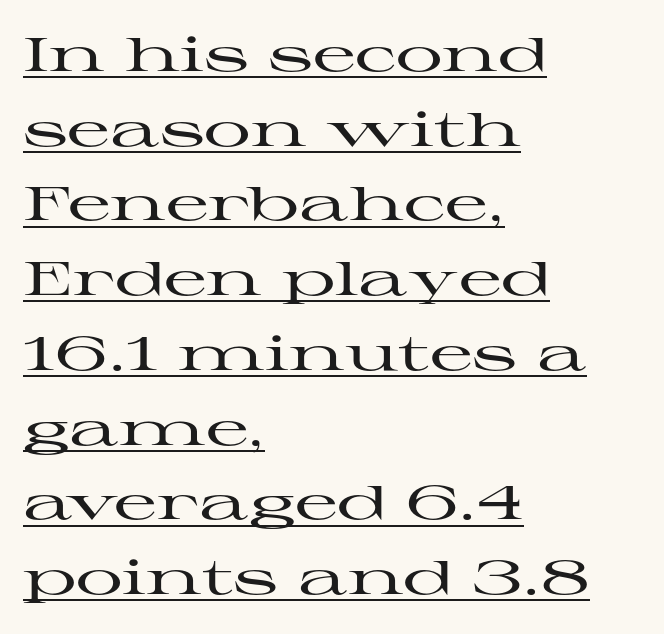
Q: Is the text italic (slanted)? A: No, it is upright.
Q: Is the typeface a serif or a sans-serif typeface? A: Serif.
Q: Is the text underlined? A: Yes.
Q: How is the paragraph aligned? A: Left-aligned.
Q: Is the spacing between letters normal or unusually wide? A: Normal.
Q: Is the spacing between lines tight, normal or loose? A: Normal.
Q: Width (condensed, normal, or wide)? A: Wide.
Q: Stroke contrast? A: High.
Q: x-height? A: Medium.
Q: Monospaced? A: No.
